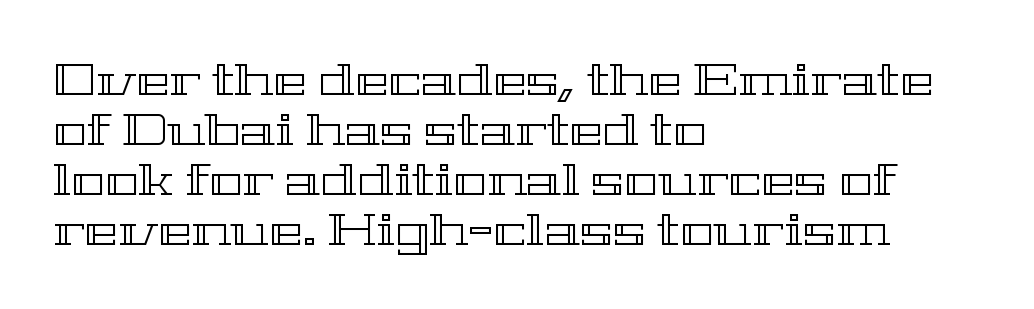
Quick note: interline space is minimal. Letters rest on an invisible, unmarked baseline. Is there any slant? The stems are plumb. This sample has the flowing, uneven cadence of proportional lettering. The typesetter chose a ragged-right arrangement here. In terms of letterspacing, this is plain default setting.
